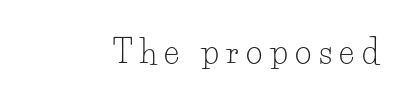
Q: Is the text bold? A: No.
Q: Is the text italic (slanted)? A: No, it is upright.
Q: Is the typeface a serif or a sans-serif typeface? A: Serif.
Q: Is the text underlined? A: No.
Q: Is the spacing between letters normal or unusually wide? A: Unusually wide.
Q: Width (condensed, normal, or wide)? A: Normal.
Q: Stroke contrast? A: Low.
Q: x-height? A: Small.
Q: Monospaced? A: No.
